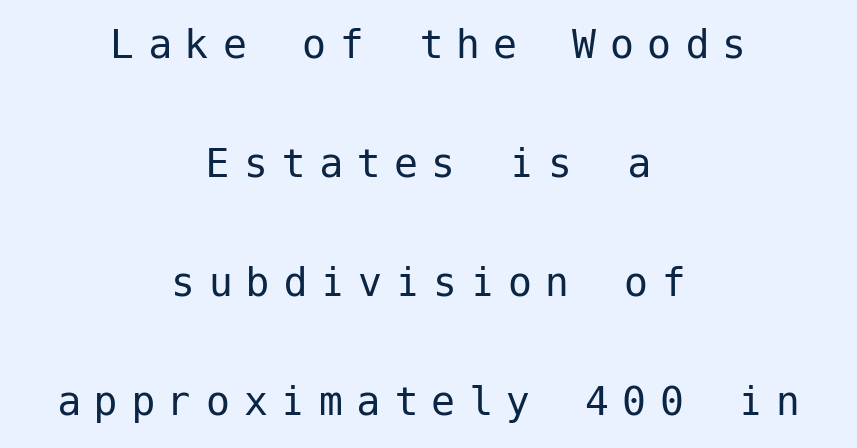
Leading: increased. Words float on clear page, feet unadorned. Visually the block forms a symmetrical silhouette, jagged on both flanks. Characters follow at a spacing far wider than the type designer built in. Look at the bottom of the vertical strokes: they stop flat, with no serifs.
